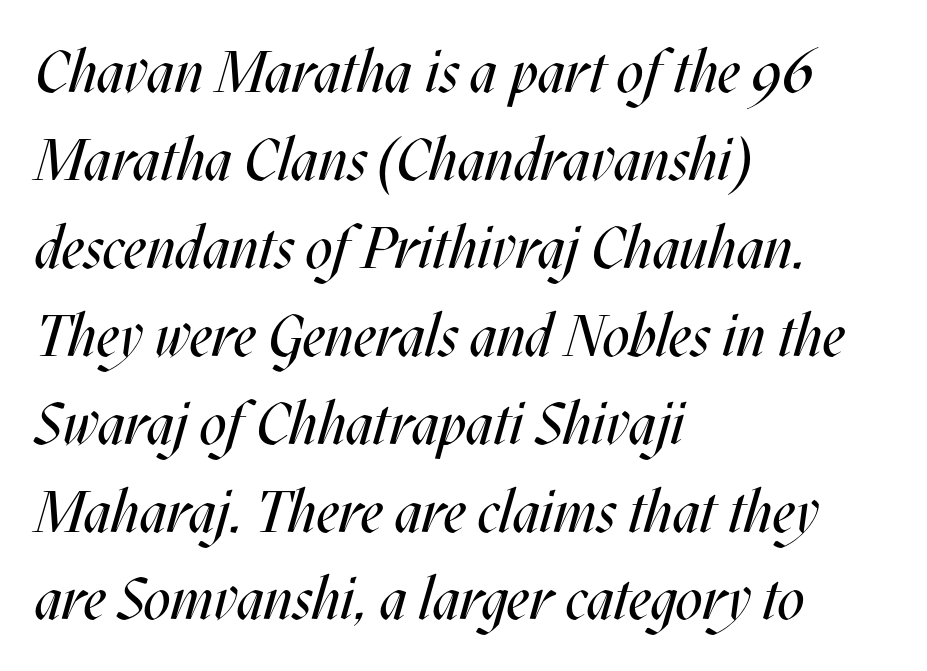
{"italic": "yes", "lean": "right", "slant_degrees": 17, "bold": "no", "weight": "regular", "width": "condensed", "stroke_contrast": "medium", "x_height": "large", "monospaced": "no", "underline": "no", "align": "left", "line_spacing": "normal", "line_spacing_ratio": 1.49, "letter_spacing": "normal", "letter_spacing_em": 0.0, "glyph_px": 59}
